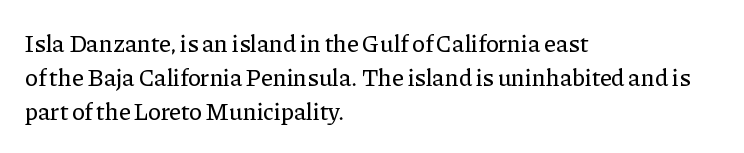
{"italic": "no", "underline": "no", "align": "left", "line_spacing": "normal", "line_spacing_ratio": 1.41, "letter_spacing": "normal", "letter_spacing_em": 0.0, "glyph_px": 24}
